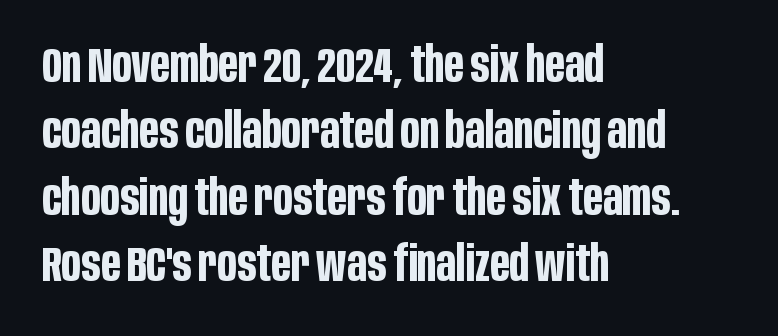
One glance says typical: line gaps are just what's usual. Descender tails drop into unmarked territory. Bold? Absolutely — the strokes are thick and heavy. This is sans-serif lettering, the kind often seen on screens and signage. The specimen reads as upright at a glance.
